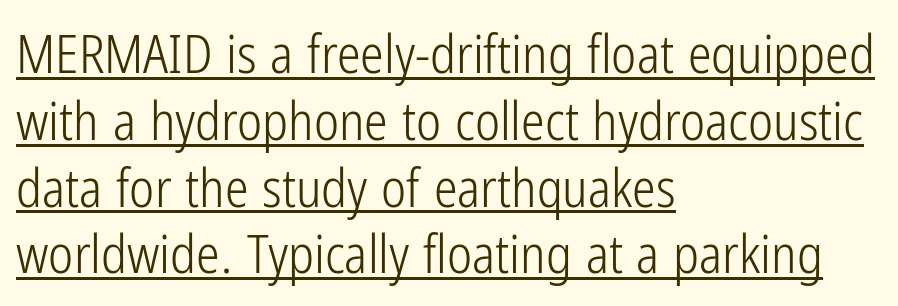
The image shows 53 px light, condensed sans-serif type, upright; set left-aligned, normal line spacing (1.26x), normal letter spacing, underlined; low stroke contrast and a medium x-height.
